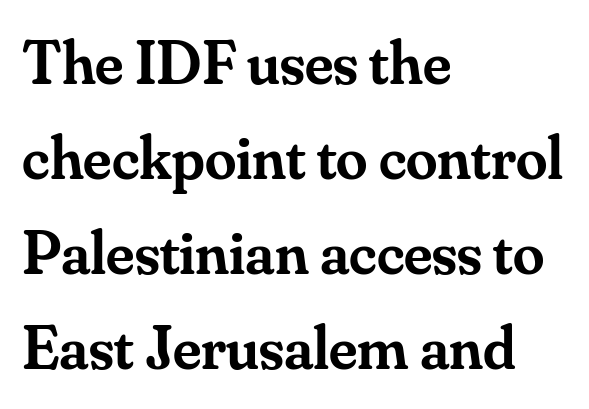
Teacher's note: observe the even left margin — that is flush-left alignment. Each letter's strokes conclude with small projecting serifs. Honestly, the letter spacing is just normal — you wouldn't notice it. This is the in-between weight designers call semibold or demi. Rows of type keep a routine distance in the vertical direction.
